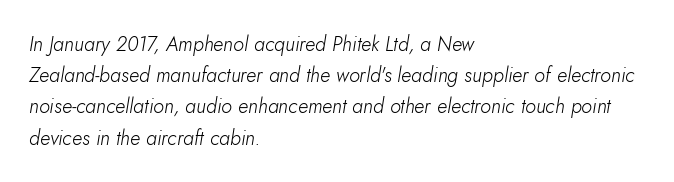
Q: Is the text bold? A: No.
Q: Is the text italic (slanted)? A: Yes, it leans right by about 10 degrees.
Q: Is the text underlined? A: No.
Q: How is the paragraph aligned? A: Left-aligned.
Q: Is the spacing between letters normal or unusually wide? A: Normal.
Q: Is the spacing between lines tight, normal or loose? A: Normal.
